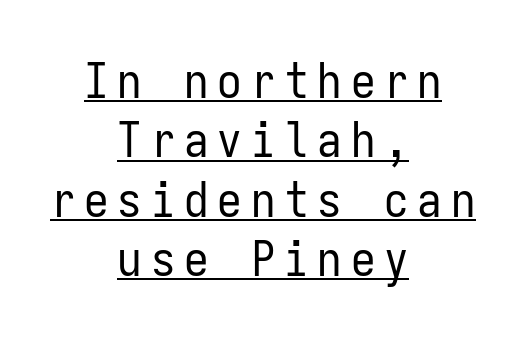
The image shows 49 px regular-weight, condensed sans-serif type, upright, monospaced; set centered, line spacing 1.21x, underlined; low stroke contrast and a medium x-height.
